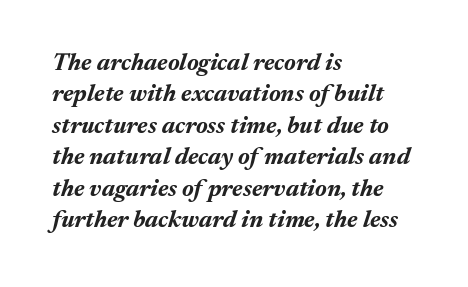
Horizontal alignment here is leftward, the default for most running prose. Honestly, there is no underline to notice here at all. Line spacing here is normal. Typesetter's note: full bold, strokes at maximum text heaviness. Quick note: italic. In terms of letterspacing, this is plain default setting.
